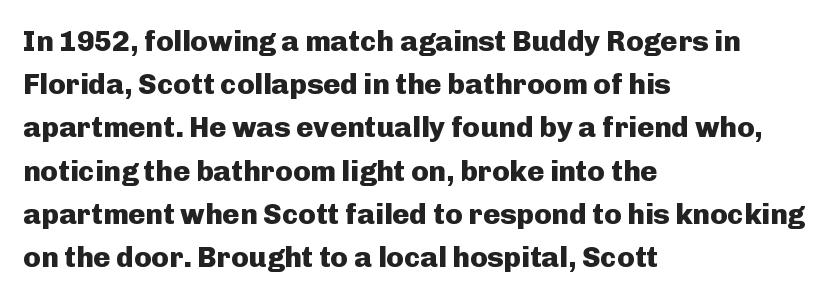
The image shows 29 px heavy sans-serif type, upright; set left-aligned, normal line spacing (1.49x), normal letter spacing, not underlined; low stroke contrast and a medium x-height.
